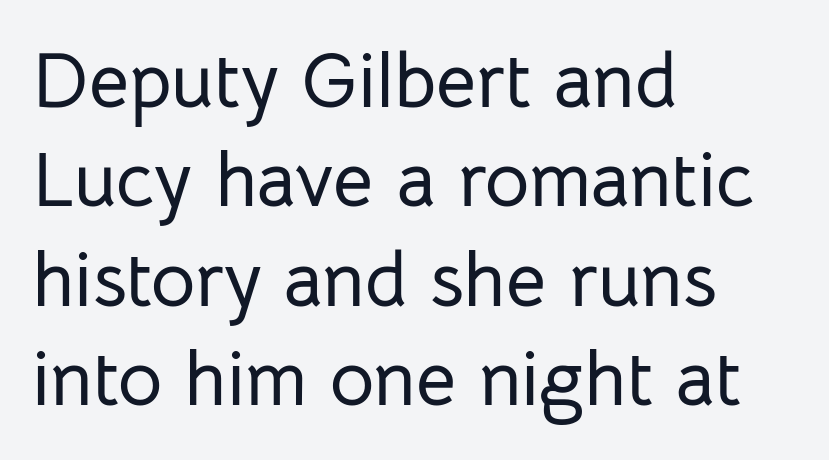
The lines sit at an ordinary, default distance from one another. The axis of the letterforms is exactly vertical. A typesetter would call this proportional, since set widths differ per character. Any mark beneath the type? The region is blank. Serifs: no, the terminals of the letterforms are clean.
